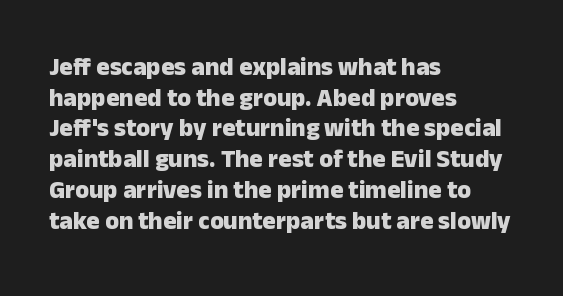
The image shows 25 px bold type, upright; set left-aligned, line spacing 1.23x, normal letter spacing, not underlined.
